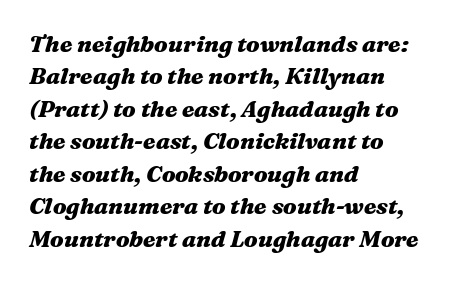
The image shows 23 px bold type, italic (leaning right); set left-aligned, normal line spacing (1.41x), normal letter spacing, not underlined.
